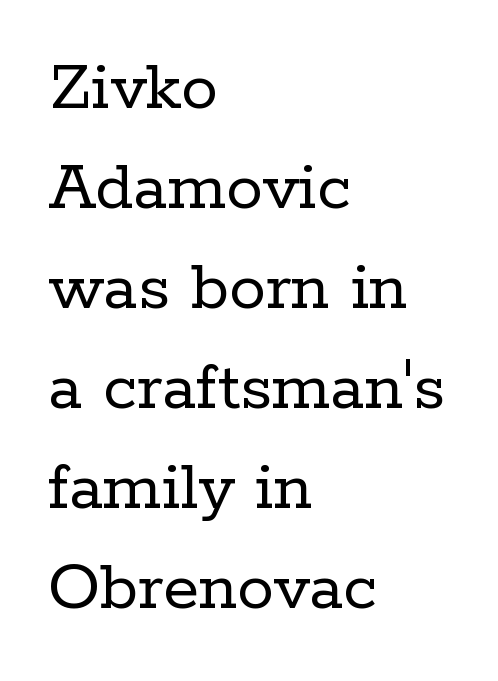
Does the copy run flush right? No — it runs flush left. This is the regular roman posture of the typeface. Check under the words: just untouched page. Weight: regular or lighter.
